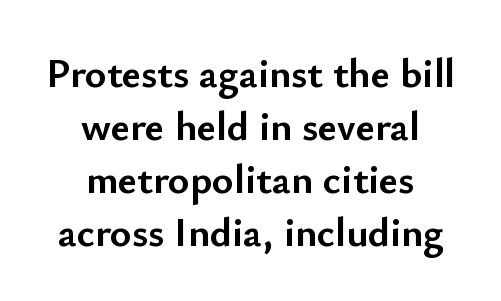
The image shows 41 px semibold sans-serif type, upright; set centered, normal line spacing (1.29x), normal letter spacing, not underlined; low stroke contrast and a small x-height.
